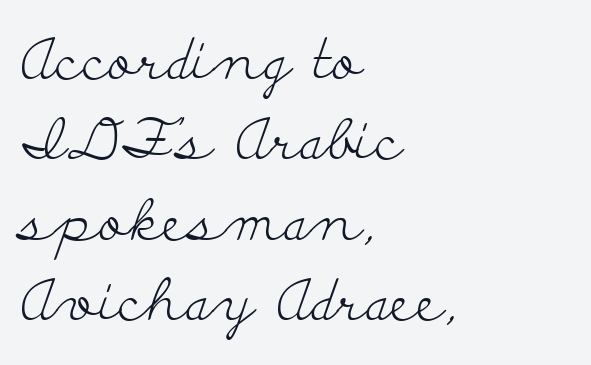
Q: Is the text bold? A: No.
Q: Is the text italic (slanted)? A: Yes.
Q: Is the typeface a serif or a sans-serif typeface? A: Serif.
Q: Is the text underlined? A: No.
Q: How is the paragraph aligned? A: Left-aligned.
Q: Is the spacing between letters normal or unusually wide? A: Normal.
Q: Is the spacing between lines tight, normal or loose? A: Normal.
Q: Width (condensed, normal, or wide)? A: Wide.
Q: Stroke contrast? A: Low.
Q: x-height? A: Small.
Q: Monospaced? A: No.
